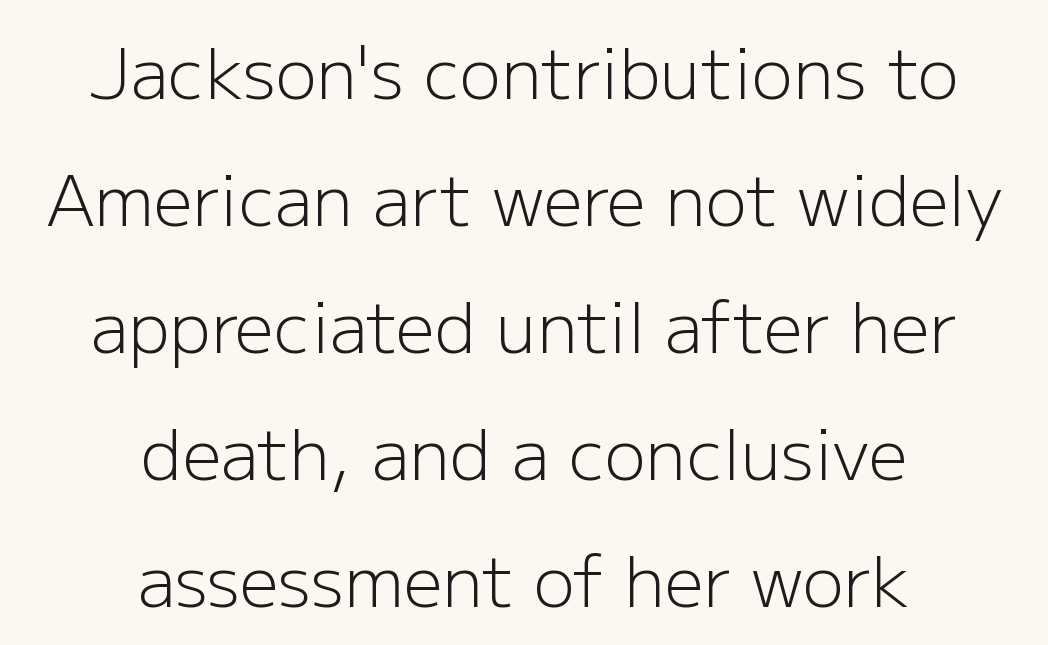
{"serif": "no", "italic": "no", "bold": "no", "weight": "light", "width": "normal", "stroke_contrast": "low", "x_height": "medium", "monospaced": "no", "underline": "no", "align": "center", "line_spacing_ratio": 1.84, "letter_spacing": "normal", "letter_spacing_em": 0.0, "glyph_px": 69}
